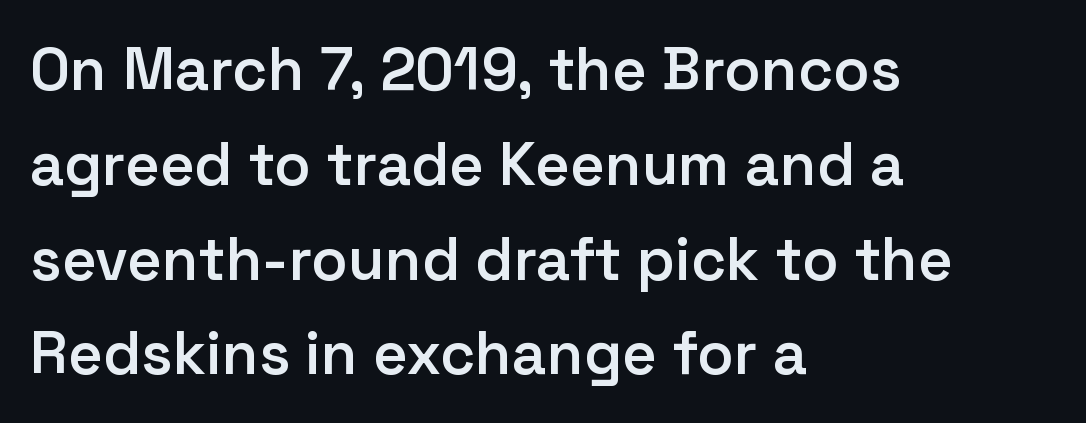
The image shows 60 px semibold sans-serif type, upright; set left-aligned, normal line spacing (1.58x), normal letter spacing, not underlined; low stroke contrast and a medium x-height.
